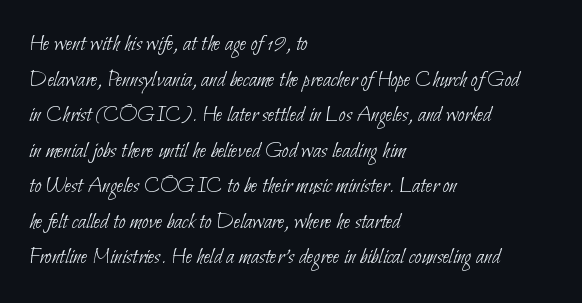
Q: Is the text bold? A: No.
Q: Is the text underlined? A: No.
Q: How is the paragraph aligned? A: Left-aligned.
Q: Is the spacing between letters normal or unusually wide? A: Normal.
Q: Is the spacing between lines tight, normal or loose? A: Normal.
